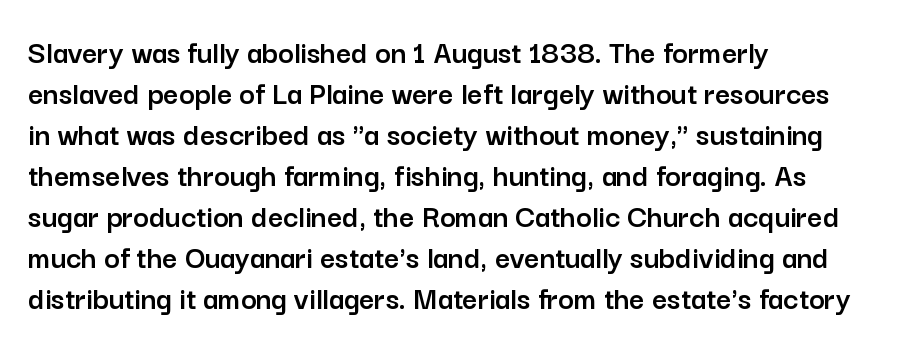
The image shows 33 px sans-serif type, upright; set left-aligned, line spacing 1.24x, normal letter spacing, not underlined; low stroke contrast and a medium x-height.
